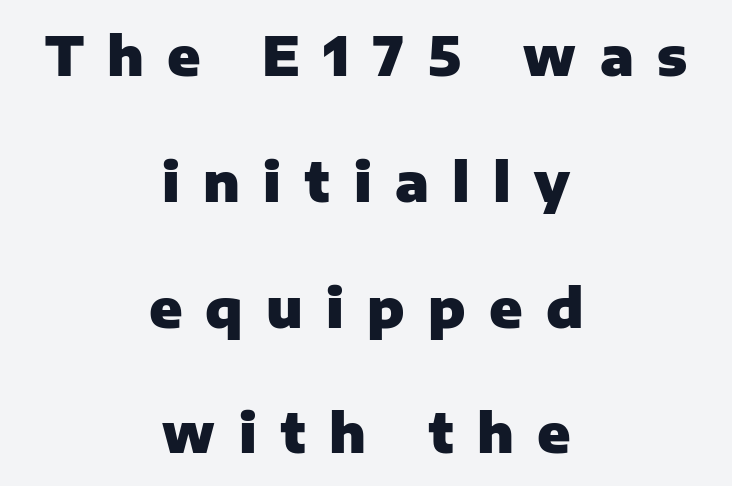
{"serif": "no", "italic": "no", "bold": "yes", "weight": "heavy", "width": "normal", "stroke_contrast": "low", "x_height": "medium", "monospaced": "no", "underline": "no", "align": "center", "line_spacing": "loose", "line_spacing_ratio": 2.33, "letter_spacing": "wide", "letter_spacing_em": 0.43, "glyph_px": 54}
